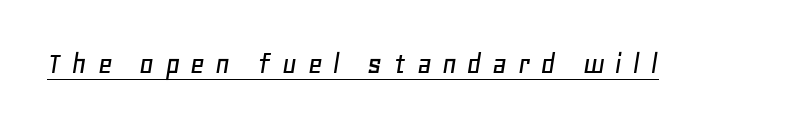
{"italic": "yes", "lean": "right", "slant_degrees": 11, "width": "normal", "stroke_contrast": "low", "x_height": "large", "monospaced": "no", "underline": "yes", "letter_spacing": "wide", "letter_spacing_em": 0.32, "glyph_px": 32}
